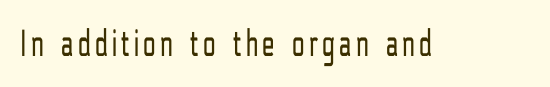
{"serif": "no", "italic": "no", "bold": "no", "weight": "light", "width": "condensed", "stroke_contrast": "low", "x_height": "medium", "monospaced": "no", "underline": "no", "glyph_px": 39}
